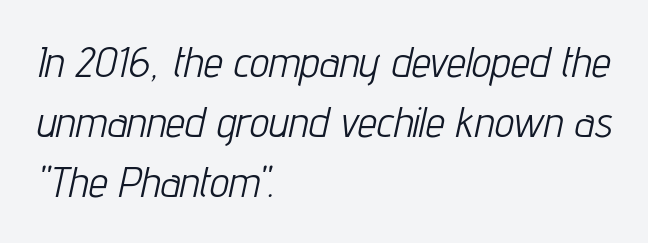
Q: Is the text bold? A: No.
Q: Is the text italic (slanted)? A: Yes, it leans right by about 12 degrees.
Q: Is the text underlined? A: No.
Q: How is the paragraph aligned? A: Left-aligned.
Q: Is the spacing between letters normal or unusually wide? A: Normal.
Q: Is the spacing between lines tight, normal or loose? A: Normal.
Q: Width (condensed, normal, or wide)? A: Condensed.
Q: Stroke contrast? A: Low.
Q: x-height? A: Medium.
Q: Monospaced? A: No.
